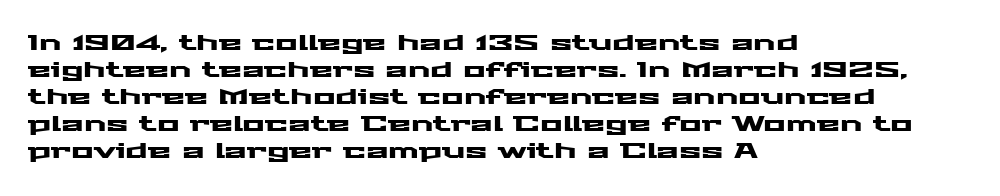
The image shows 21 px text type, upright; set left-aligned, normal line spacing (1.28x), normal letter spacing, not underlined.
